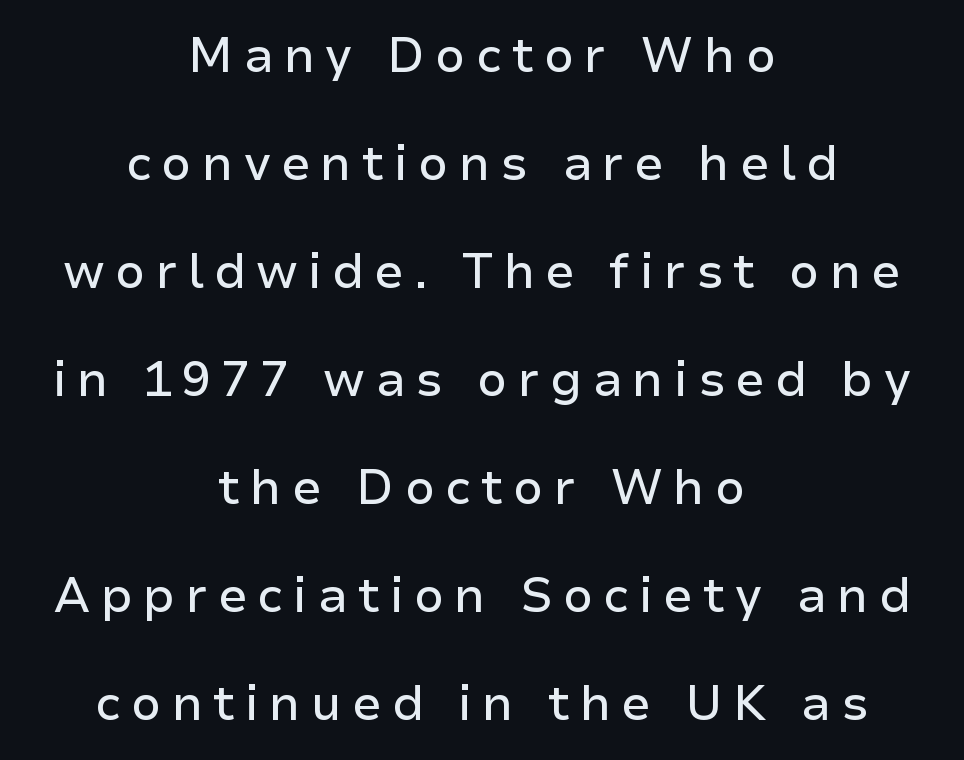
The image shows 48 px sans-serif type, upright; set centered, loose line spacing (2.25x), unusually wide letter spacing (+0.21 em), not underlined; low stroke contrast and a medium x-height.
